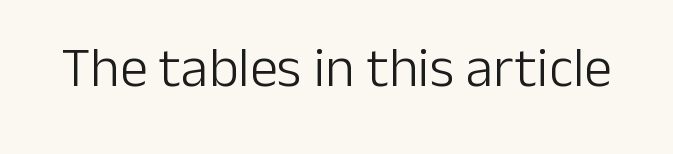
The image shows 56 px light sans-serif type, upright; set normal letter spacing, not underlined; low stroke contrast and a medium x-height.
